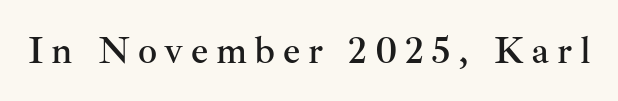
Q: Is the text italic (slanted)? A: No, it is upright.
Q: Is the typeface a serif or a sans-serif typeface? A: Serif.
Q: Is the text underlined? A: No.
Q: Is the spacing between letters normal or unusually wide? A: Unusually wide.
Q: Width (condensed, normal, or wide)? A: Normal.
Q: Stroke contrast? A: Medium.
Q: x-height? A: Small.
Q: Monospaced? A: No.
